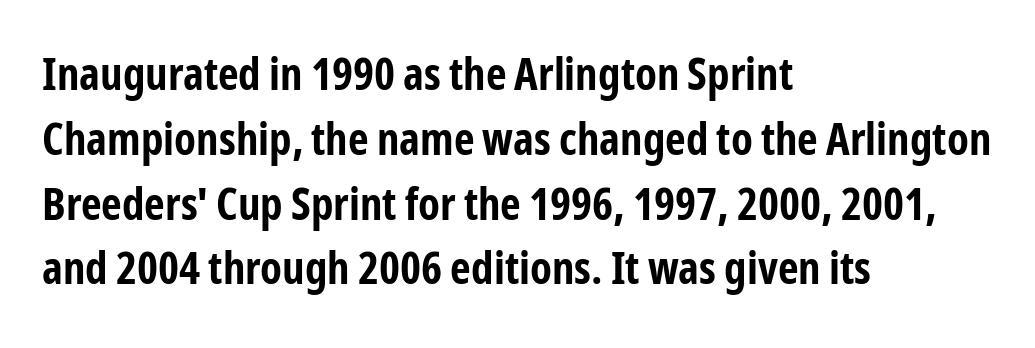
The image shows 45 px bold, condensed sans-serif type, upright; set left-aligned, normal line spacing (1.44x), normal letter spacing, not underlined; low stroke contrast and a medium x-height.
